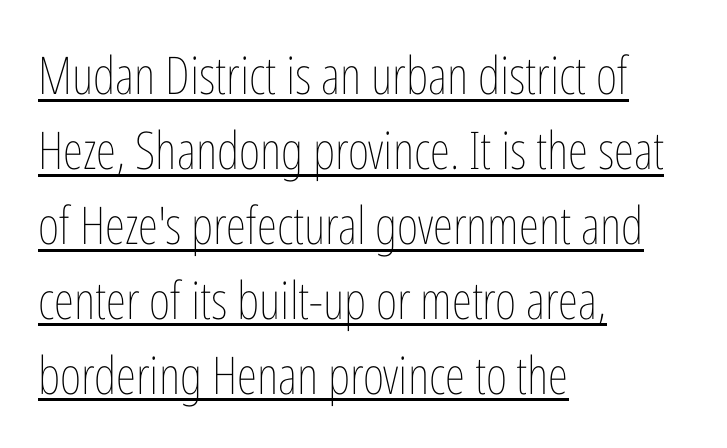
The image shows 52 px thin, condensed type, upright; set left-aligned, normal line spacing (1.44x), normal letter spacing, underlined; low stroke contrast and a medium x-height.
